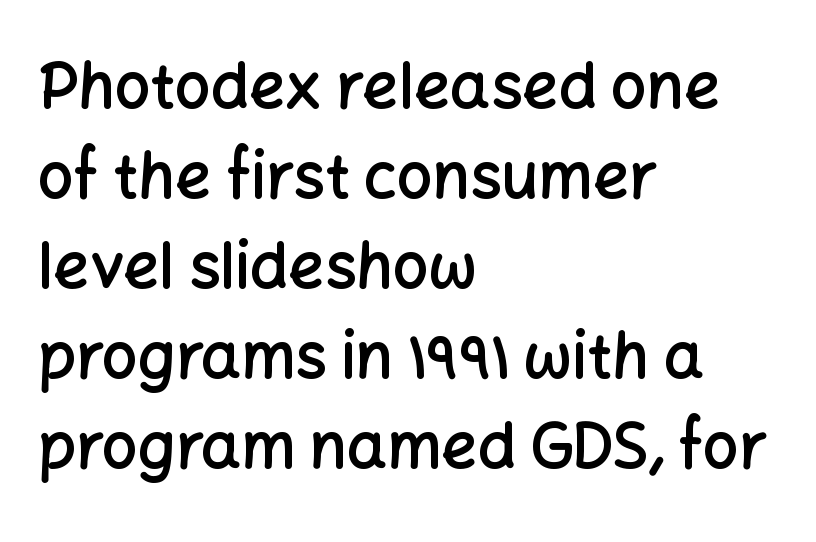
{"serif": "no", "italic": "no", "bold": "semi", "weight": "semibold", "width": "normal", "stroke_contrast": "low", "x_height": "medium", "monospaced": "no", "underline": "no", "align": "left", "line_spacing": "normal", "line_spacing_ratio": 1.43, "letter_spacing": "normal", "letter_spacing_em": 0.0, "glyph_px": 63}
